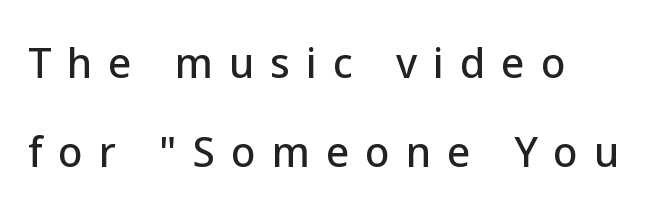
Q: Is the text italic (slanted)? A: No, it is upright.
Q: Is the typeface a serif or a sans-serif typeface? A: Sans-serif.
Q: Is the text underlined? A: No.
Q: How is the paragraph aligned? A: Left-aligned.
Q: Is the spacing between letters normal or unusually wide? A: Unusually wide.
Q: Is the spacing between lines tight, normal or loose? A: Loose.
Q: Width (condensed, normal, or wide)? A: Normal.
Q: Stroke contrast? A: Low.
Q: x-height? A: Medium.
Q: Monospaced? A: No.
